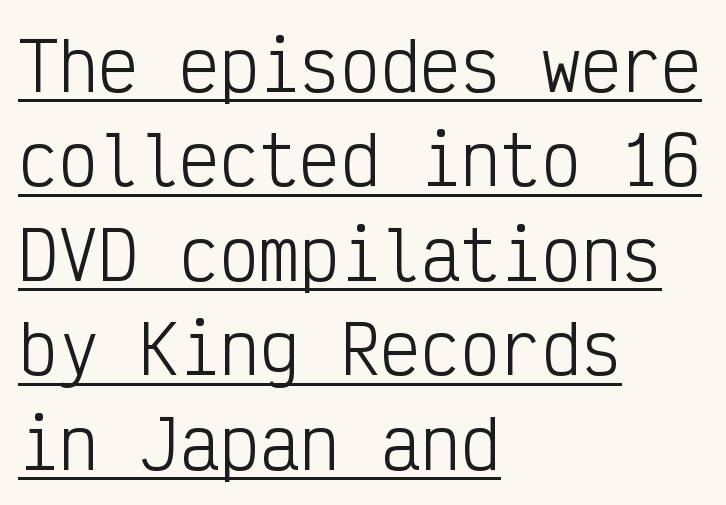
The image shows 67 px light, condensed sans-serif type, upright, monospaced; set left-aligned, normal line spacing (1.41x), normal letter spacing, underlined; low stroke contrast and a medium x-height.
